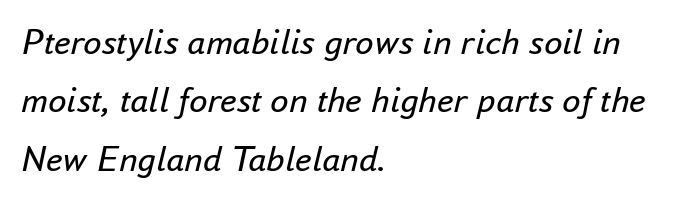
Q: Is the text bold? A: No.
Q: Is the text italic (slanted)? A: Yes, it leans right by about 16 degrees.
Q: Is the text underlined? A: No.
Q: How is the paragraph aligned? A: Left-aligned.
Q: Is the spacing between letters normal or unusually wide? A: Normal.
Q: Is the spacing between lines tight, normal or loose? A: Normal.
Q: Width (condensed, normal, or wide)? A: Normal.
Q: Stroke contrast? A: Low.
Q: x-height? A: Small.
Q: Monospaced? A: No.
